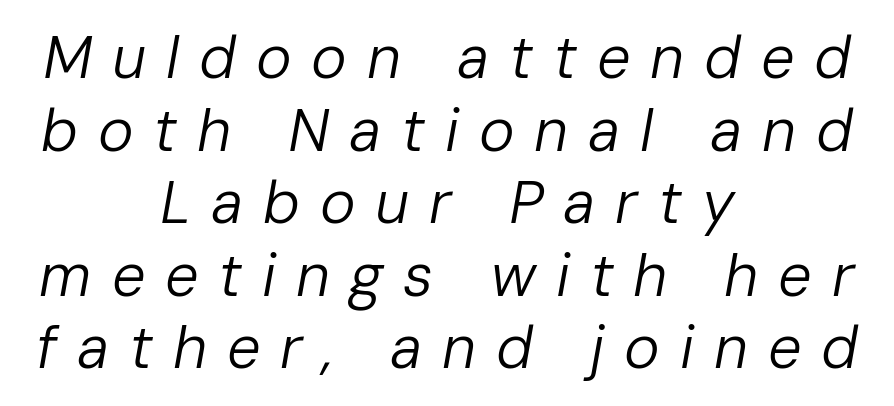
Leftover space on each line is divided equally before and after the words. Spacing verdict: proportional, widths tailored to each character. These lines were composed using italics. The words here are not underlined. No extra ink here — the face is not bold.
